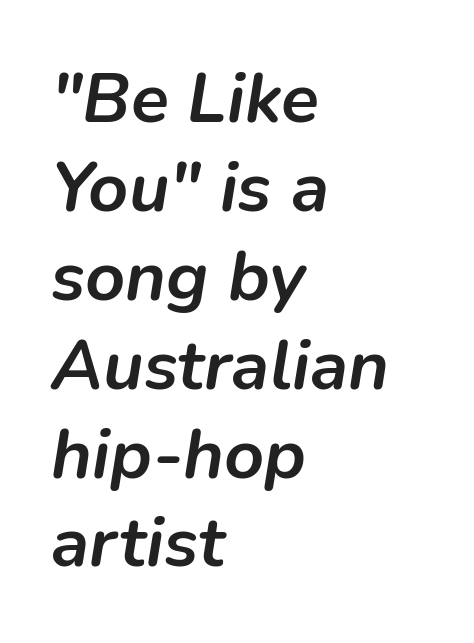
When letters slant like this, we call the style italic. These lines stack with their left ends in a neat column. In terms of leading, this rendering sits right in the middle. You'd pick this weight for a headline — it's a proper bold.
